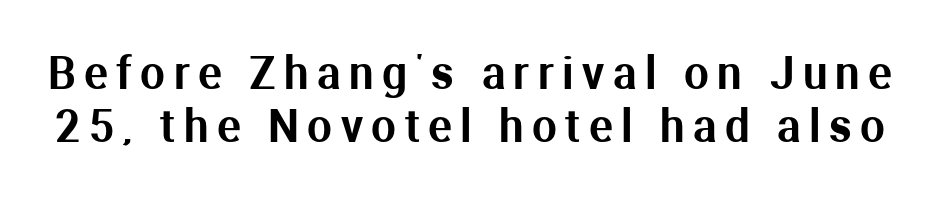
{"serif": "no", "italic": "no", "width": "normal", "stroke_contrast": "medium", "x_height": "medium", "monospaced": "no", "underline": "no", "line_spacing_ratio": 1.2, "glyph_px": 44}
